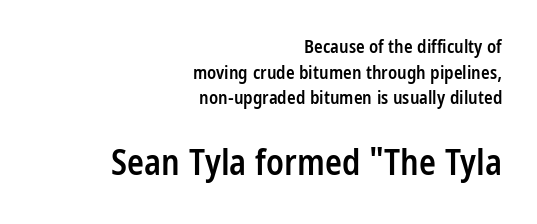
Q: Is the text bold? A: Semi-bold.
Q: Is the text italic (slanted)? A: No, it is upright.
Q: Is the typeface a serif or a sans-serif typeface? A: Sans-serif.
Q: Is the text underlined? A: No.
Q: How is the paragraph aligned? A: Right-aligned.
Q: Is the spacing between letters normal or unusually wide? A: Normal.
Q: Is the spacing between lines tight, normal or loose? A: Normal.
Q: Which block of text is set in a larger size, the first (top) or the second (bottom)? A: The second (bottom) one.
Q: Width (condensed, normal, or wide)? A: Condensed.
Q: Stroke contrast? A: Low.
Q: x-height? A: Large.
Q: Monospaced? A: No.
